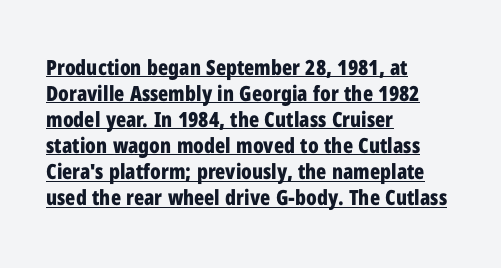
Q: Is the text bold? A: Yes.
Q: Is the text italic (slanted)? A: No, it is upright.
Q: Is the text underlined? A: Yes.
Q: How is the paragraph aligned? A: Left-aligned.
Q: Is the spacing between letters normal or unusually wide? A: Normal.
